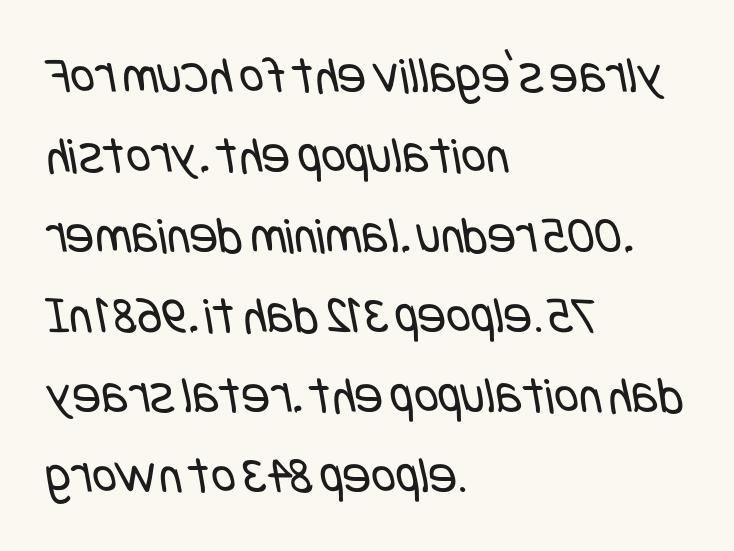
{"serif": "no", "bold": "no", "weight": "regular", "width": "condensed", "stroke_contrast": "low", "x_height": "large", "underline": "no", "align": "left", "line_spacing": "normal", "line_spacing_ratio": 1.51, "letter_spacing": "normal", "letter_spacing_em": 0.0, "glyph_px": 53}
